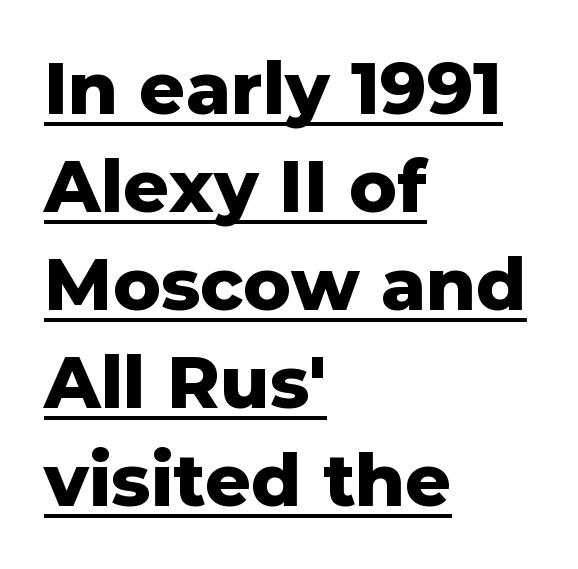
The passage is arranged the way most books set body copy — flush left. I'd describe the lettering as bold — thick and assertive. Between one letter and the next there's only the usual sliver of space. Unlike italic type, these characters show no tilt at all.
